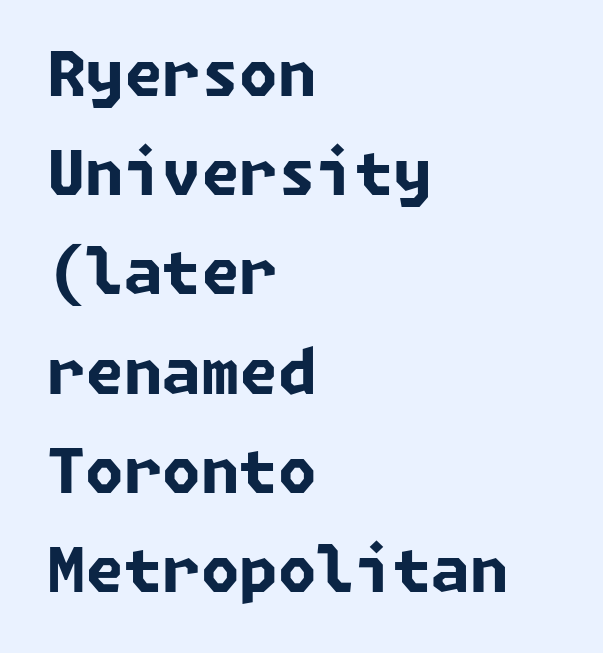
Q: Is the text bold? A: Yes.
Q: Is the typeface a serif or a sans-serif typeface? A: Sans-serif.
Q: Is the text underlined? A: No.
Q: How is the paragraph aligned? A: Left-aligned.
Q: Is the spacing between letters normal or unusually wide? A: Normal.
Q: Is the spacing between lines tight, normal or loose? A: Normal.
Q: Width (condensed, normal, or wide)? A: Normal.
Q: Stroke contrast? A: Low.
Q: x-height? A: Medium.
